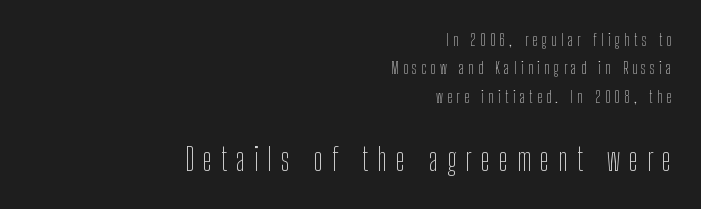
{"serif": "no", "italic": "no", "bold": "no", "weight": "thin", "width": "condensed", "stroke_contrast": "low", "x_height": "medium", "monospaced": "no", "underline": "no", "align": "right", "line_spacing_ratio": 1.78, "letter_spacing": "wide", "letter_spacing_em": 0.29, "larger_block": "second", "size_ratio": 1.94, "glyph_px": 31}
